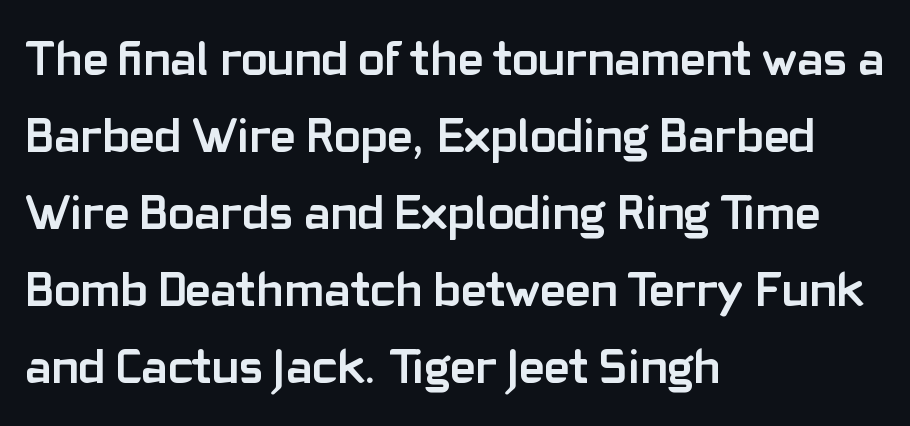
{"serif": "no", "italic": "no", "bold": "yes", "weight": "semibold", "width": "normal", "stroke_contrast": "low", "x_height": "medium", "monospaced": "no", "underline": "no", "align": "left", "line_spacing": "normal", "line_spacing_ratio": 1.57, "letter_spacing": "normal", "letter_spacing_em": 0.0, "glyph_px": 49}
